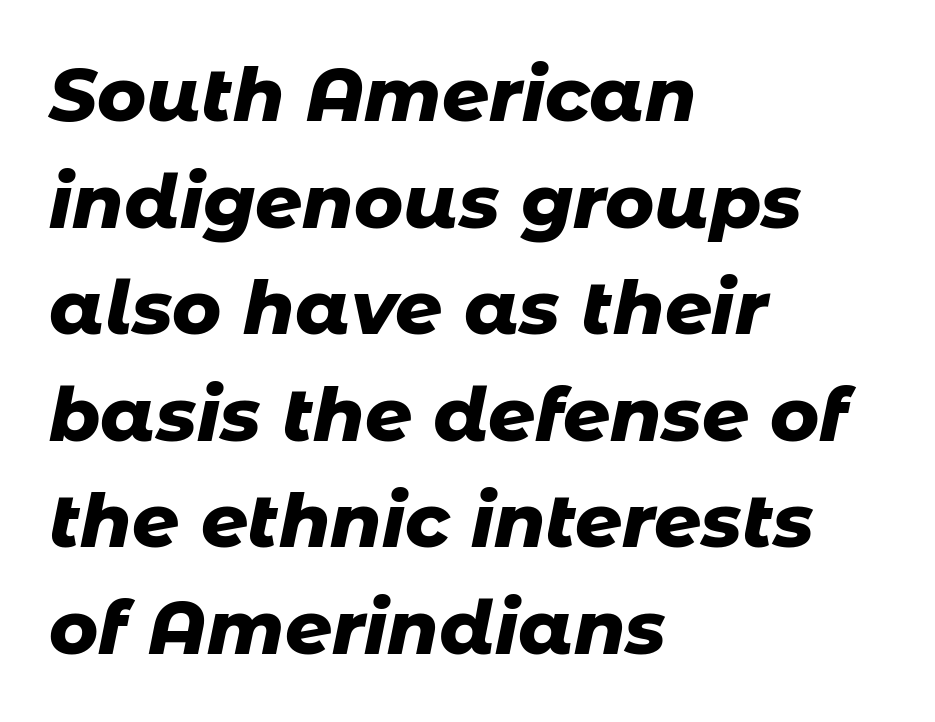
Q: Is the text bold? A: Yes.
Q: Is the text italic (slanted)? A: Yes, it leans right by about 11 degrees.
Q: Is the text underlined? A: No.
Q: How is the paragraph aligned? A: Left-aligned.
Q: Is the spacing between letters normal or unusually wide? A: Normal.
Q: Is the spacing between lines tight, normal or loose? A: Normal.
Q: Width (condensed, normal, or wide)? A: Normal.
Q: Stroke contrast? A: Low.
Q: x-height? A: Medium.
Q: Monospaced? A: No.
